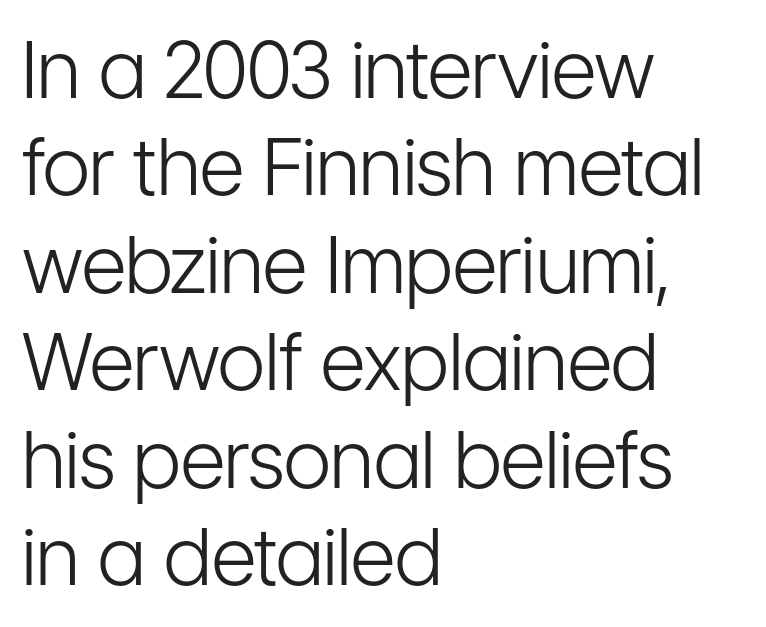
Q: Is the text bold? A: No.
Q: Is the text italic (slanted)? A: No, it is upright.
Q: Is the typeface a serif or a sans-serif typeface? A: Sans-serif.
Q: Is the text underlined? A: No.
Q: How is the paragraph aligned? A: Left-aligned.
Q: Is the spacing between letters normal or unusually wide? A: Normal.
Q: Is the spacing between lines tight, normal or loose? A: Normal.
Q: Width (condensed, normal, or wide)? A: Condensed.
Q: Stroke contrast? A: Low.
Q: x-height? A: Medium.
Q: Monospaced? A: No.
